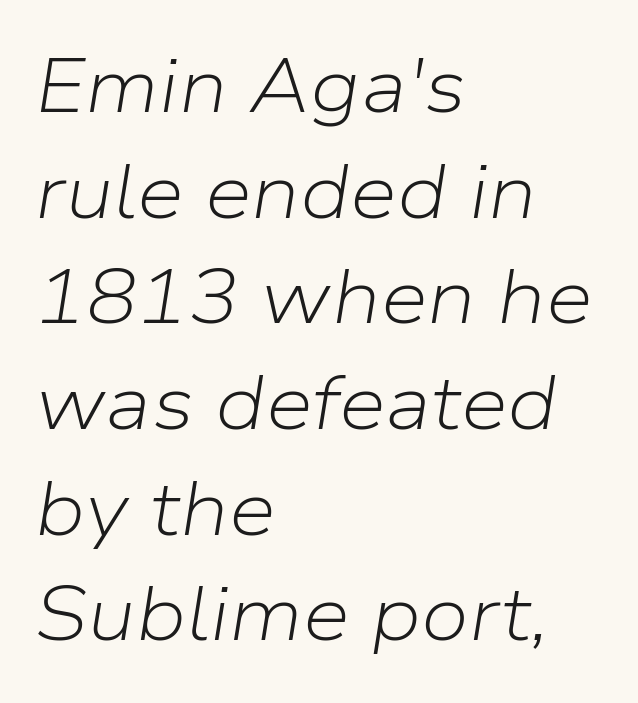
{"italic": "yes", "lean": "right", "slant_degrees": 9, "bold": "no", "weight": "light", "width": "normal", "stroke_contrast": "low", "x_height": "medium", "monospaced": "no", "underline": "no", "align": "left", "line_spacing": "normal", "line_spacing_ratio": 1.39, "letter_spacing": "normal", "letter_spacing_em": 0.0, "glyph_px": 76}
